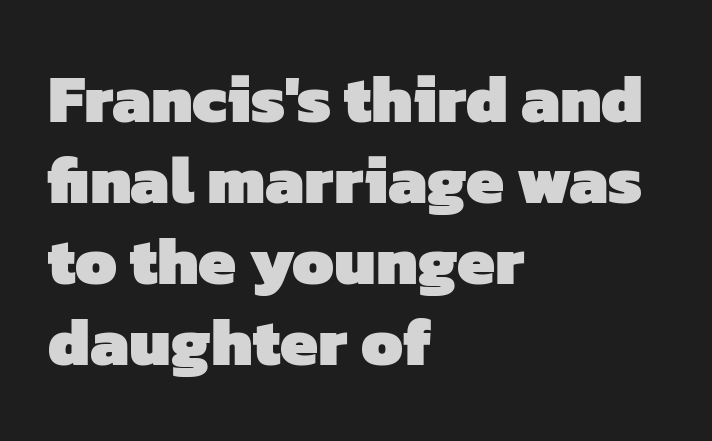
The image shows 67 px heavy sans-serif type; set left-aligned, line spacing 1.21x, normal letter spacing, not underlined; low stroke contrast and a medium x-height.
